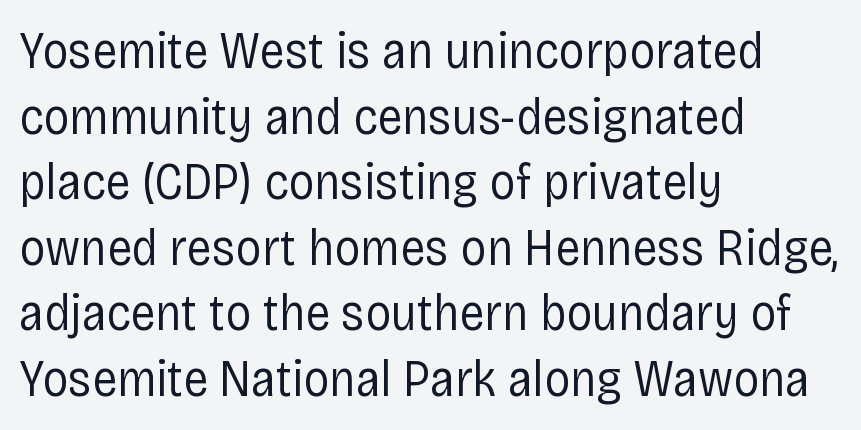
Q: Is the text bold? A: No.
Q: Is the text italic (slanted)? A: No, it is upright.
Q: Is the typeface a serif or a sans-serif typeface? A: Sans-serif.
Q: Is the text underlined? A: No.
Q: How is the paragraph aligned? A: Left-aligned.
Q: Is the spacing between letters normal or unusually wide? A: Normal.
Q: Is the spacing between lines tight, normal or loose? A: Normal.
Q: Width (condensed, normal, or wide)? A: Condensed.
Q: Stroke contrast? A: Low.
Q: x-height? A: Large.
Q: Monospaced? A: No.
